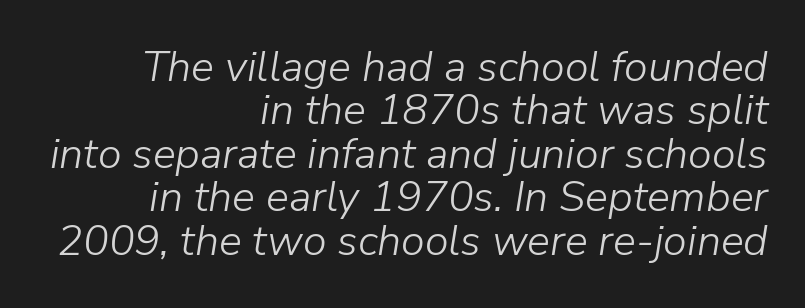
{"italic": "yes", "lean": "right", "slant_degrees": 9, "bold": "no", "weight": "light", "width": "normal", "stroke_contrast": "low", "x_height": "medium", "monospaced": "no", "underline": "no", "align": "right", "line_spacing": "tight", "line_spacing_ratio": 1.01, "letter_spacing": "normal", "letter_spacing_em": 0.0, "glyph_px": 43}
